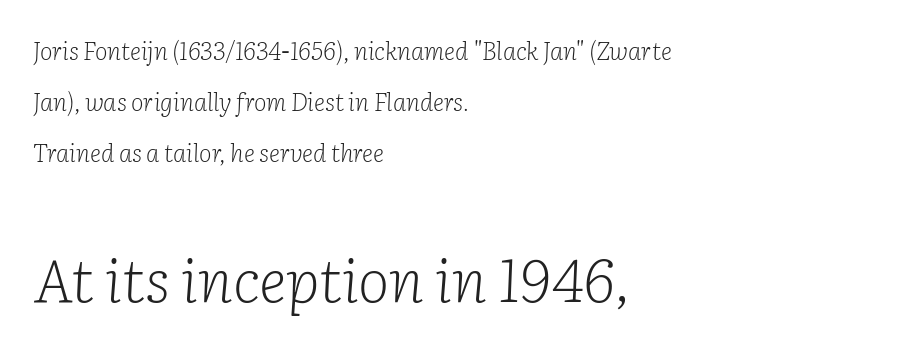
The image shows 60 px light serif type, italic (leaning right); set left-aligned, loose line spacing (2.13x), normal letter spacing, not underlined; the second (bottom) block is 2.5x larger; low stroke contrast and a medium x-height.
